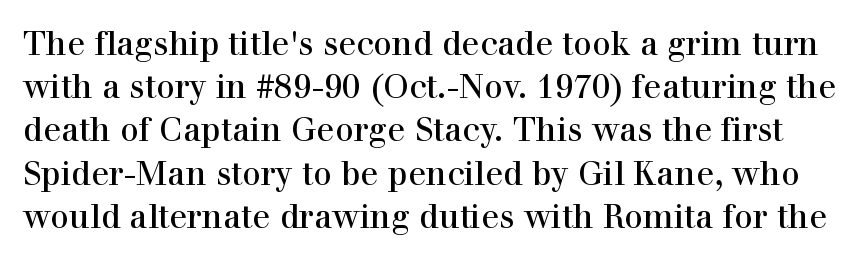
The image shows 33 px serif type, upright; set normal line spacing (1.31x), normal letter spacing, not underlined; a medium x-height.
